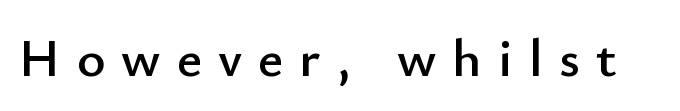
Q: Is the text italic (slanted)? A: No, it is upright.
Q: Is the typeface a serif or a sans-serif typeface? A: Sans-serif.
Q: Is the text underlined? A: No.
Q: Is the spacing between letters normal or unusually wide? A: Unusually wide.
Q: Width (condensed, normal, or wide)? A: Normal.
Q: Stroke contrast? A: Low.
Q: x-height? A: Small.
Q: Monospaced? A: No.
